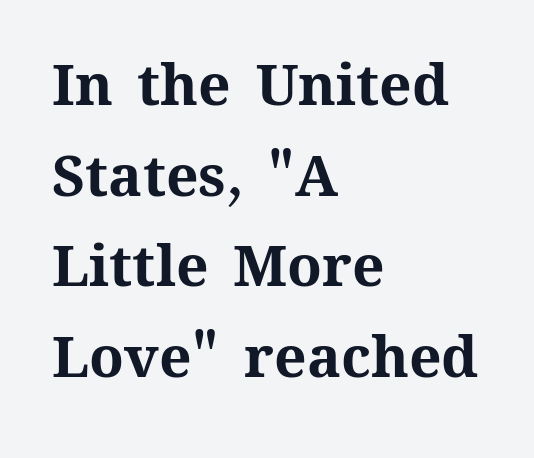
Observe the ordinary spacing: letters are neighbours, not strangers. The block of text has a typical density, with ordinary space between rows. A bare baseline throughout the passage. Character widths vary here, with narrow letters taking less room than wide ones. Notice how thick the strokes are: this is what a full bold looks like.
